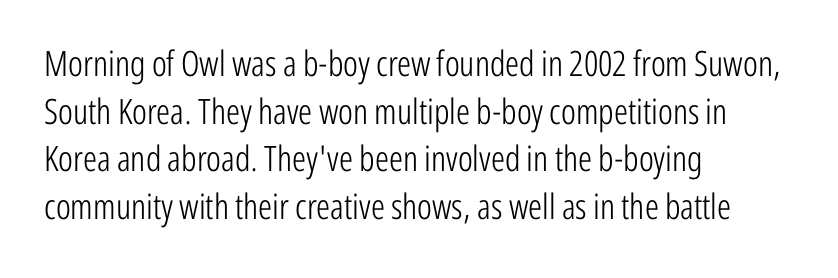
Q: Is the text bold? A: No.
Q: Is the text italic (slanted)? A: No, it is upright.
Q: Is the typeface a serif or a sans-serif typeface? A: Sans-serif.
Q: Is the text underlined? A: No.
Q: How is the paragraph aligned? A: Left-aligned.
Q: Is the spacing between letters normal or unusually wide? A: Normal.
Q: Is the spacing between lines tight, normal or loose? A: Normal.
Q: Width (condensed, normal, or wide)? A: Condensed.
Q: Stroke contrast? A: Low.
Q: x-height? A: Medium.
Q: Monospaced? A: No.
